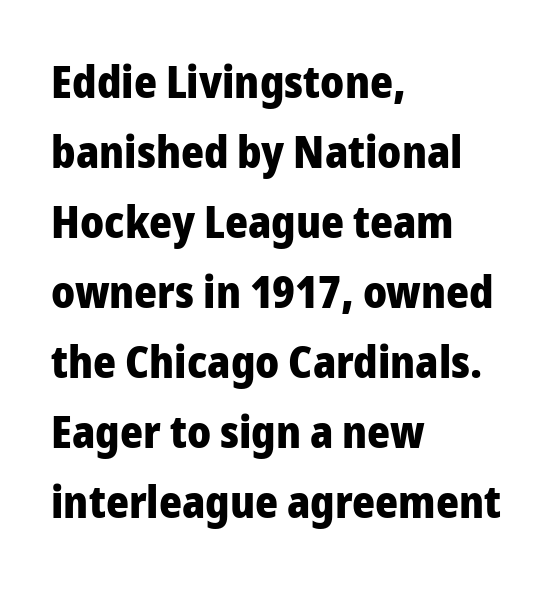
Q: Is the text bold? A: Yes.
Q: Is the text italic (slanted)? A: No, it is upright.
Q: Is the typeface a serif or a sans-serif typeface? A: Sans-serif.
Q: Is the text underlined? A: No.
Q: How is the paragraph aligned? A: Left-aligned.
Q: Is the spacing between letters normal or unusually wide? A: Normal.
Q: Is the spacing between lines tight, normal or loose? A: Normal.
Q: Width (condensed, normal, or wide)? A: Normal.
Q: Stroke contrast? A: Low.
Q: x-height? A: Medium.
Q: Monospaced? A: No.
